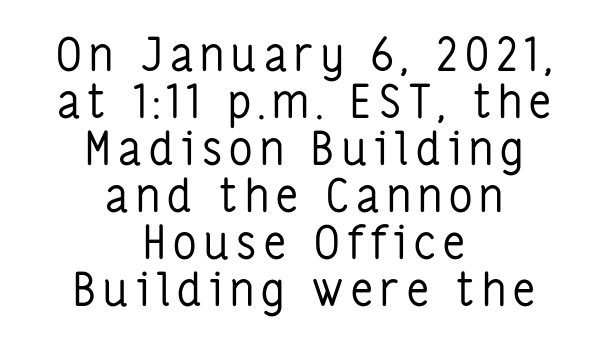
{"serif": "no", "italic": "no", "bold": "no", "weight": "regular", "width": "condensed", "stroke_contrast": "low", "x_height": "medium", "monospaced": "no", "underline": "no", "align": "center", "line_spacing": "tight", "line_spacing_ratio": 1.02, "glyph_px": 46}
